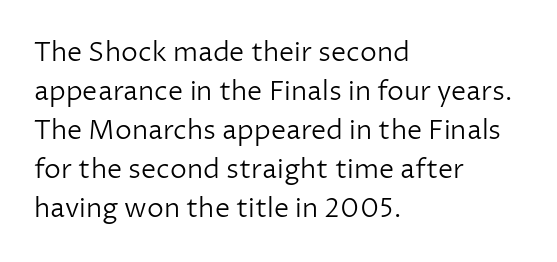
Q: Is the text bold? A: No.
Q: Is the text italic (slanted)? A: No, it is upright.
Q: Is the text underlined? A: No.
Q: How is the paragraph aligned? A: Left-aligned.
Q: Is the spacing between letters normal or unusually wide? A: Normal.
Q: Is the spacing between lines tight, normal or loose? A: Normal.
